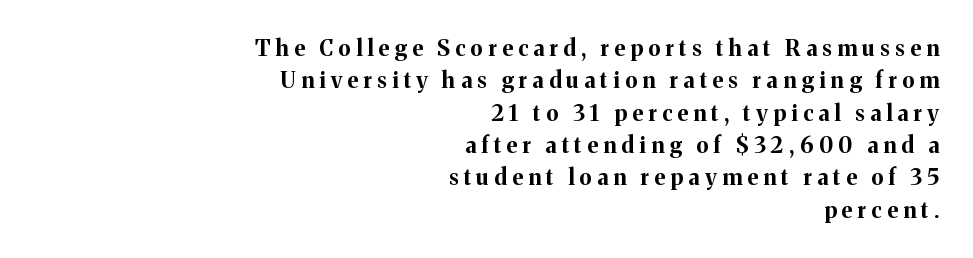
Q: Is the text bold? A: Yes.
Q: Is the text italic (slanted)? A: No, it is upright.
Q: Is the text underlined? A: No.
Q: How is the paragraph aligned? A: Right-aligned.
Q: Is the spacing between letters normal or unusually wide? A: Unusually wide.
Q: Is the spacing between lines tight, normal or loose? A: Normal.
